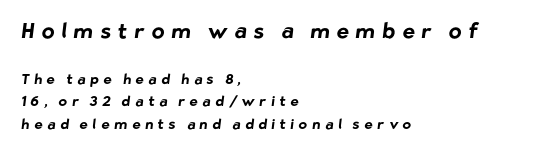
The image shows 21 px bold type; set left-aligned, normal line spacing (1.62x), unusually wide letter spacing (+0.34 em), not underlined; the first (top) block is 1.5x larger.
